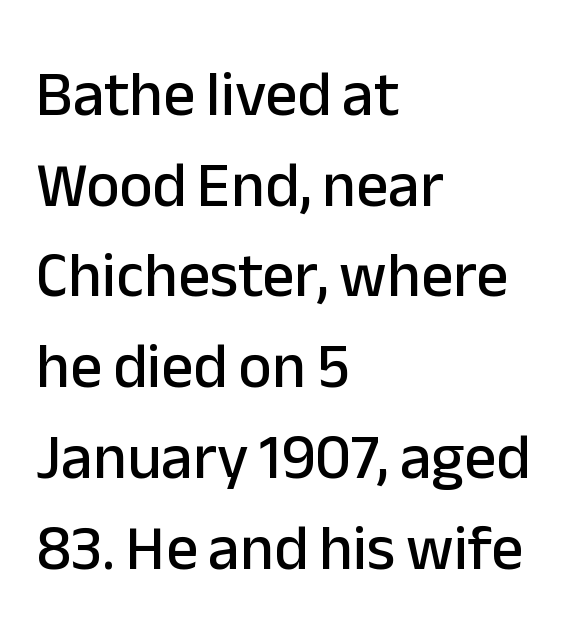
{"serif": "no", "italic": "no", "width": "normal", "stroke_contrast": "low", "x_height": "medium", "monospaced": "no", "underline": "no", "align": "left", "line_spacing": "normal", "line_spacing_ratio": 1.44, "letter_spacing": "normal", "letter_spacing_em": 0.0, "glyph_px": 63}
